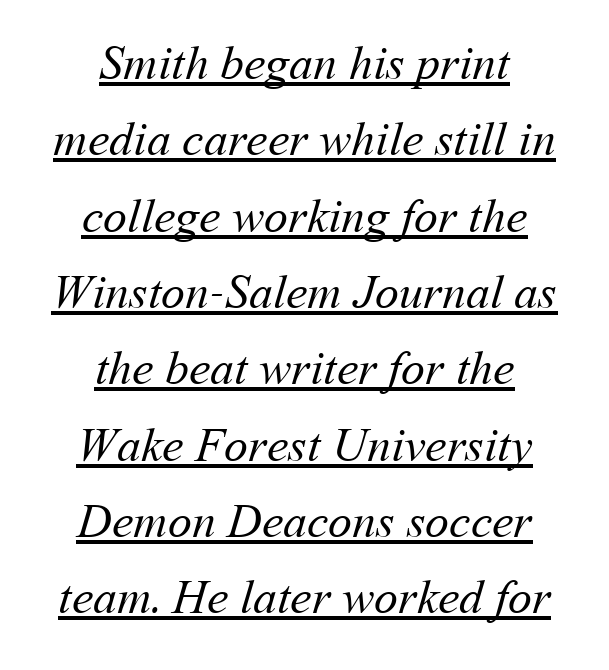
{"bold": "no", "weight": "regular", "width": "normal", "stroke_contrast": "medium", "x_height": "medium", "monospaced": "no", "underline": "yes", "align": "center", "line_spacing": "normal", "line_spacing_ratio": 1.59, "letter_spacing": "normal", "letter_spacing_em": 0.0, "glyph_px": 48}
